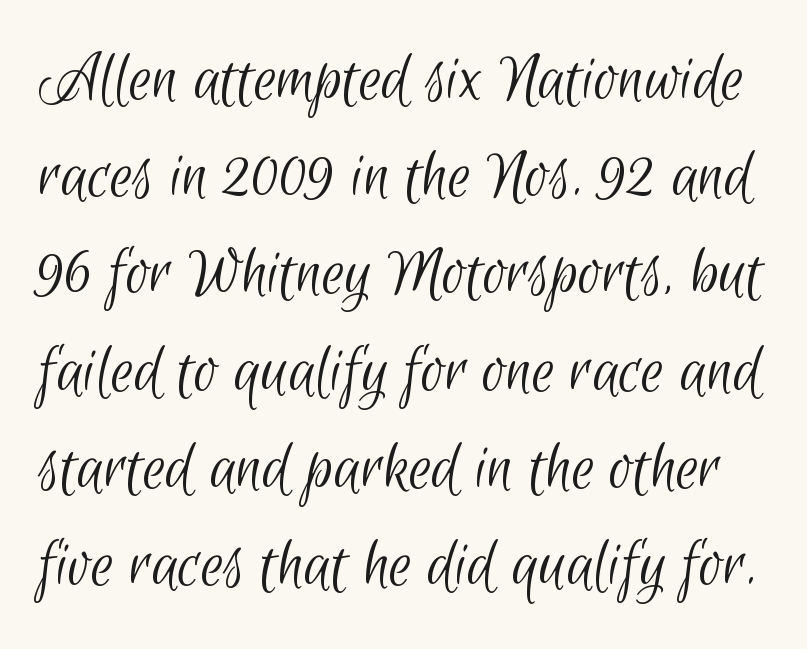
Stroke mass is kept to a normal reading level or below. Line spacing here is normal. Character widths vary here, with narrow letters taking less room than wide ones. These lines keep a tight, regular rhythm from letter to letter. Letters rest on an invisible, unmarked baseline.
